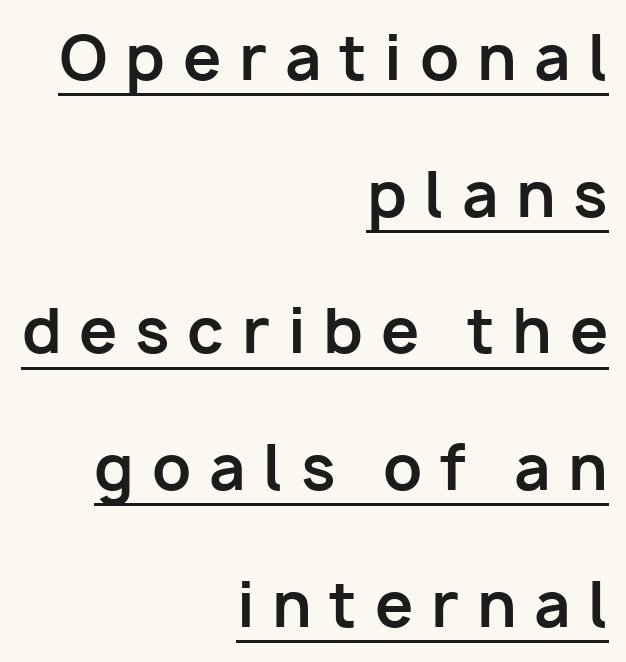
Q: Is the text bold? A: Yes.
Q: Is the text italic (slanted)? A: No, it is upright.
Q: Is the typeface a serif or a sans-serif typeface? A: Sans-serif.
Q: Is the text underlined? A: Yes.
Q: How is the paragraph aligned? A: Right-aligned.
Q: Is the spacing between letters normal or unusually wide? A: Unusually wide.
Q: Is the spacing between lines tight, normal or loose? A: Loose.
Q: Width (condensed, normal, or wide)? A: Normal.
Q: Stroke contrast? A: Low.
Q: x-height? A: Medium.
Q: Monospaced? A: No.
